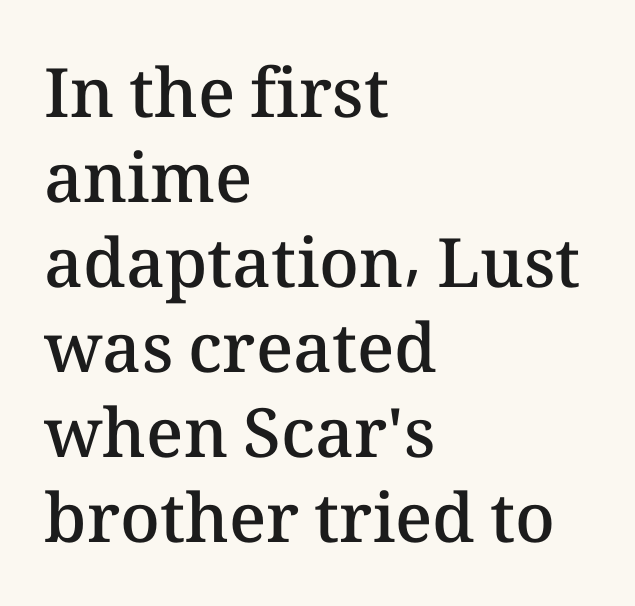
The image shows 68 px semibold type, upright; set left-aligned, normal line spacing (1.25x), normal letter spacing, not underlined; medium stroke contrast and a medium x-height.
